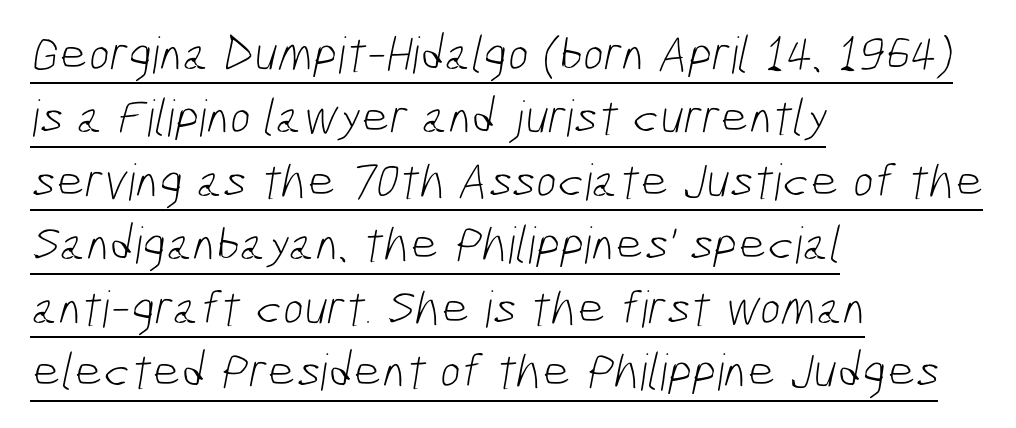
Q: Is the text bold? A: No.
Q: Is the typeface a serif or a sans-serif typeface? A: Sans-serif.
Q: Is the text underlined? A: Yes.
Q: How is the paragraph aligned? A: Left-aligned.
Q: Is the spacing between letters normal or unusually wide? A: Normal.
Q: Is the spacing between lines tight, normal or loose? A: Normal.
Q: Width (condensed, normal, or wide)? A: Condensed.
Q: Stroke contrast? A: Low.
Q: x-height? A: Medium.
Q: Monospaced? A: No.
